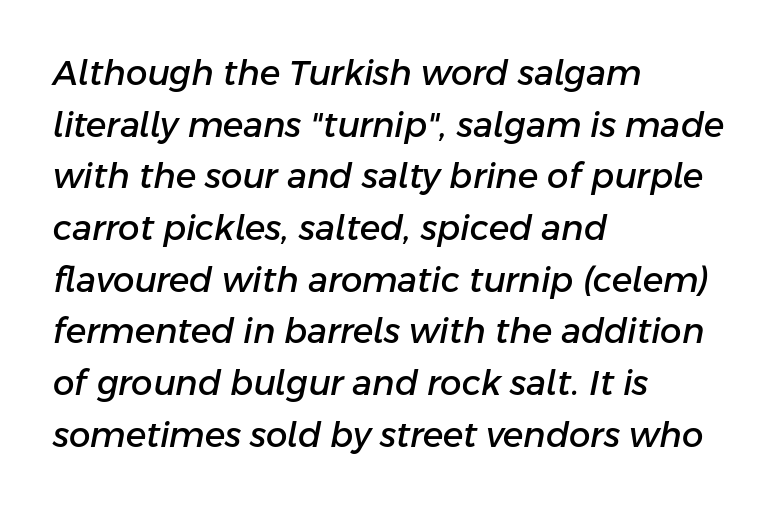
{"italic": "yes", "lean": "right", "slant_degrees": 11, "width": "normal", "stroke_contrast": "low", "x_height": "medium", "monospaced": "no", "underline": "no", "align": "left", "line_spacing": "normal", "line_spacing_ratio": 1.52, "letter_spacing": "normal", "letter_spacing_em": 0.0, "glyph_px": 34}
